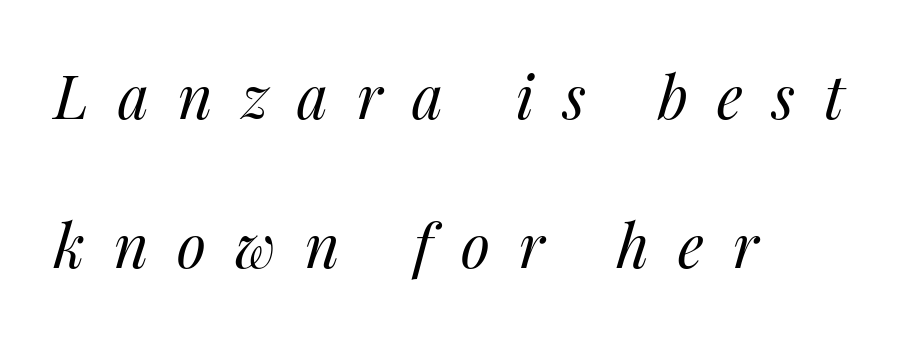
Interline gaps are noticeably wide in this sample. The face used here is proportionally spaced, like ordinary book or web type. Italic? Definitely — the glyphs are oblique. The rendering inserts visible extra space after every character.
